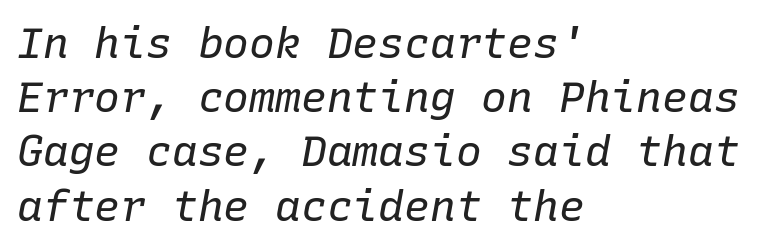
Q: Is the text bold? A: No.
Q: Is the text italic (slanted)? A: Yes, it leans right by about 10 degrees.
Q: Is the text underlined? A: No.
Q: How is the paragraph aligned? A: Left-aligned.
Q: Is the spacing between letters normal or unusually wide? A: Normal.
Q: Is the spacing between lines tight, normal or loose? A: Normal.
Q: Width (condensed, normal, or wide)? A: Normal.
Q: Stroke contrast? A: Low.
Q: x-height? A: Medium.
Q: Monospaced? A: Yes.
